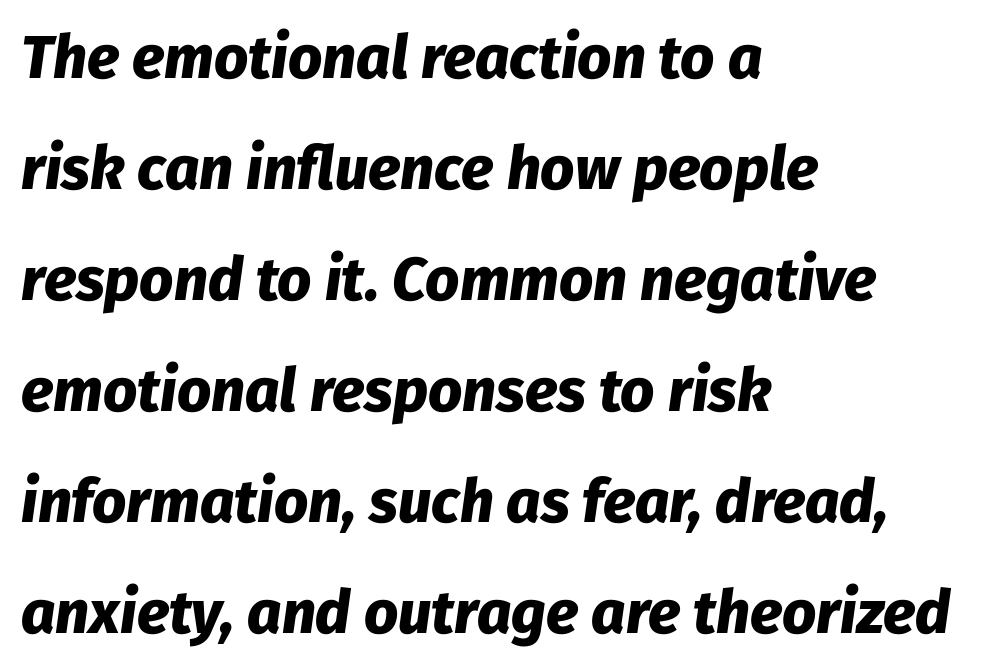
The image shows 60 px heavy type, italic (leaning right); set left-aligned, line spacing 1.85x, normal letter spacing, not underlined; low stroke contrast and a medium x-height.
